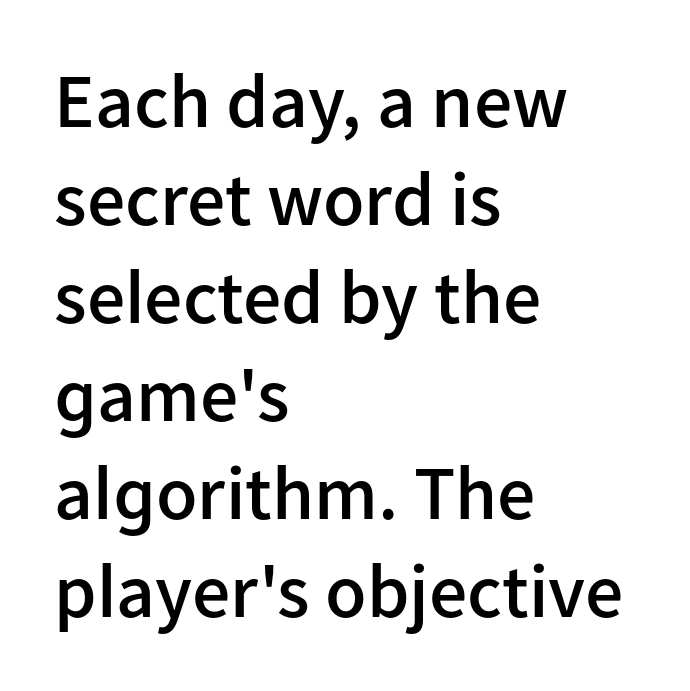
Q: Is the text bold? A: Semi-bold.
Q: Is the text italic (slanted)? A: No, it is upright.
Q: Is the typeface a serif or a sans-serif typeface? A: Sans-serif.
Q: Is the text underlined? A: No.
Q: How is the paragraph aligned? A: Left-aligned.
Q: Is the spacing between letters normal or unusually wide? A: Normal.
Q: Is the spacing between lines tight, normal or loose? A: Normal.
Q: Width (condensed, normal, or wide)? A: Normal.
Q: Stroke contrast? A: Low.
Q: x-height? A: Medium.
Q: Monospaced? A: No.
